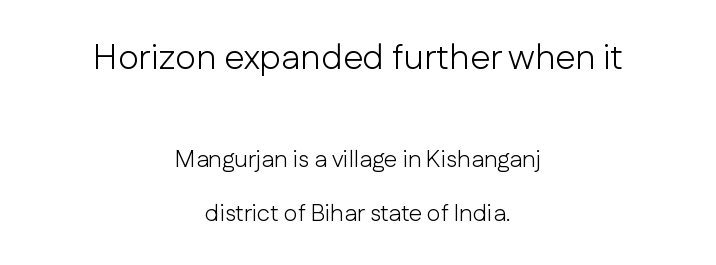
Q: Is the text bold? A: No.
Q: Is the text italic (slanted)? A: No, it is upright.
Q: Is the typeface a serif or a sans-serif typeface? A: Sans-serif.
Q: Is the text underlined? A: No.
Q: How is the paragraph aligned? A: Centered.
Q: Is the spacing between letters normal or unusually wide? A: Normal.
Q: Is the spacing between lines tight, normal or loose? A: Loose.
Q: Which block of text is set in a larger size, the first (top) or the second (bottom)? A: The first (top) one.
Q: Width (condensed, normal, or wide)? A: Normal.
Q: Stroke contrast? A: Low.
Q: x-height? A: Medium.
Q: Monospaced? A: No.
